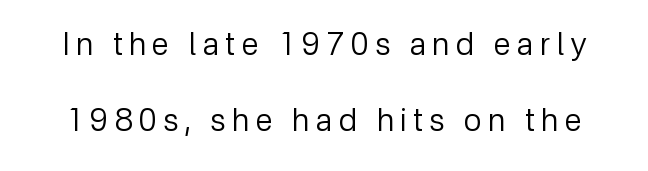
Q: Is the text bold? A: No.
Q: Is the text italic (slanted)? A: No, it is upright.
Q: Is the typeface a serif or a sans-serif typeface? A: Sans-serif.
Q: Is the text underlined? A: No.
Q: Is the spacing between letters normal or unusually wide? A: Unusually wide.
Q: Is the spacing between lines tight, normal or loose? A: Loose.
Q: Width (condensed, normal, or wide)? A: Normal.
Q: Stroke contrast? A: Low.
Q: x-height? A: Medium.
Q: Monospaced? A: No.
